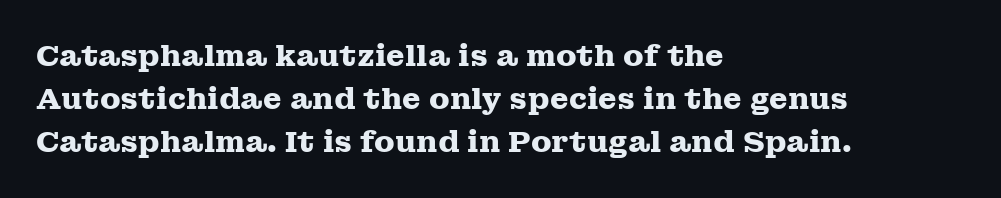
The image shows 30 px heavy, wide serif type, upright; set left-aligned, normal line spacing (1.44x), normal letter spacing, not underlined; medium stroke contrast and a medium x-height.
